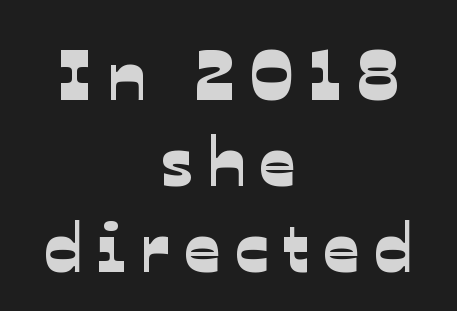
{"serif": "no", "width": "normal", "stroke_contrast": "low", "x_height": "medium", "monospaced": "no", "underline": "no", "align": "center", "line_spacing_ratio": 1.21, "letter_spacing": "wide", "letter_spacing_em": 0.2, "glyph_px": 71}
